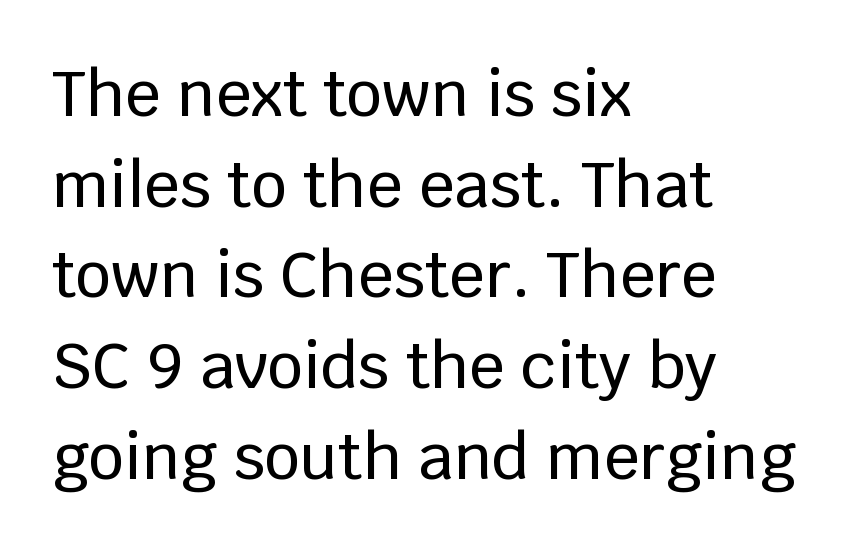
{"serif": "no", "italic": "no", "width": "normal", "stroke_contrast": "low", "x_height": "large", "monospaced": "no", "underline": "no", "align": "left", "line_spacing": "normal", "line_spacing_ratio": 1.44, "letter_spacing": "normal", "letter_spacing_em": 0.0, "glyph_px": 63}
